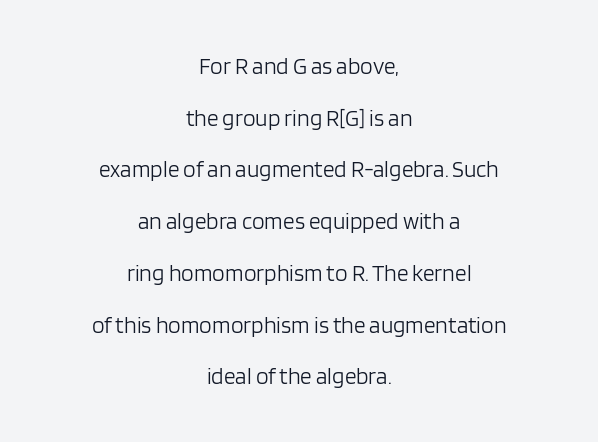
Notice how the stems are strictly vertical — no italics here. Line starts and ends both wander, symmetrically. This rendering leaves character spacing at its baseline value. The glyphs are unaccompanied by any horizontal stroke below them. A great deal of white space separates one row of letters from the next.
